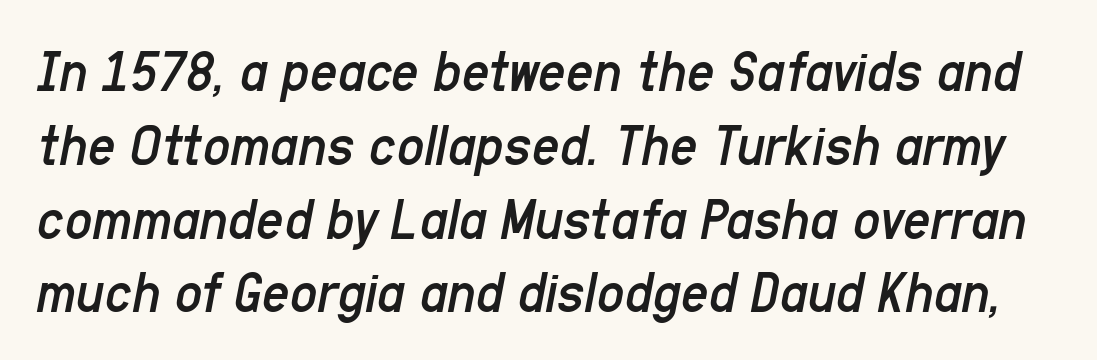
Does the lettering tilt? It does — this is italic. You could not count columns in this text — the font is proportionally spaced. Stroke thickness stays within the range of a standard reading face or lighter. The space directly below the letters is spotless. Each word holds together tightly as a unit, with standard inter-letter gaps.
